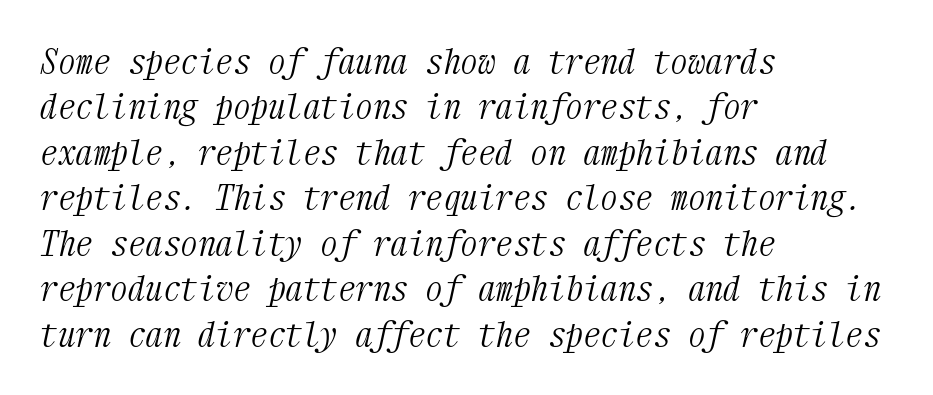
Vertical stems look standard width or narrower in stroke. Is this a fixed-width face? Yes — each glyph sits in an identical cell. Summary of vertical rhythm: regular, with standard interline spacing. The face used here is seriffed, in the tradition of book romans. In terms of posture, this sample is oblique.
